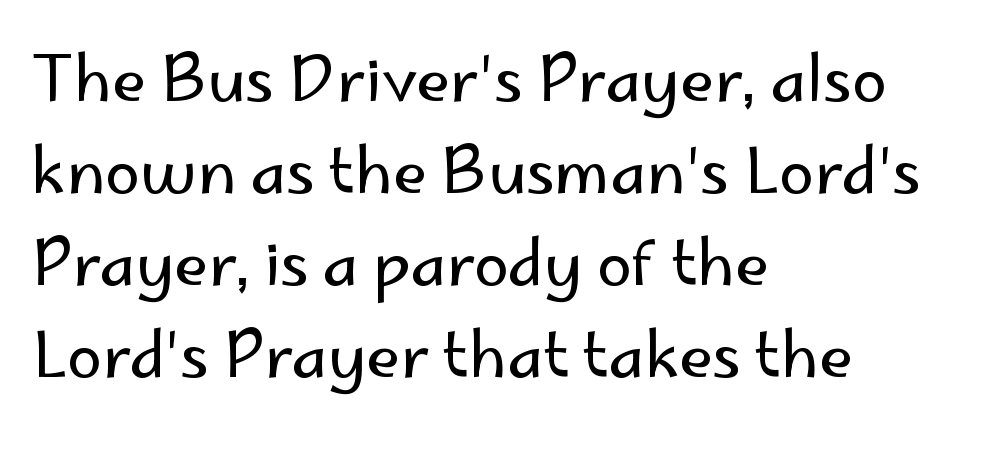
{"serif": "no", "italic": "no", "bold": "no", "weight": "regular", "width": "normal", "stroke_contrast": "low", "x_height": "small", "monospaced": "no", "underline": "no", "align": "left", "line_spacing": "normal", "line_spacing_ratio": 1.46, "letter_spacing": "normal", "letter_spacing_em": 0.0, "glyph_px": 63}
